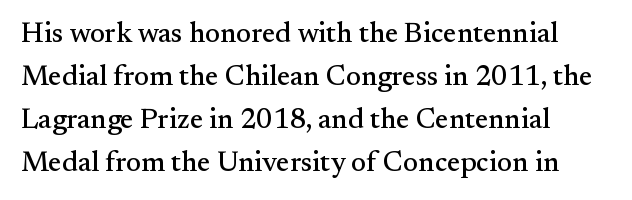
Q: Is the text italic (slanted)? A: No, it is upright.
Q: Is the typeface a serif or a sans-serif typeface? A: Serif.
Q: Is the text underlined? A: No.
Q: How is the paragraph aligned? A: Left-aligned.
Q: Is the spacing between letters normal or unusually wide? A: Normal.
Q: Is the spacing between lines tight, normal or loose? A: Normal.
Q: Width (condensed, normal, or wide)? A: Normal.
Q: Stroke contrast? A: Medium.
Q: x-height? A: Small.
Q: Monospaced? A: No.
